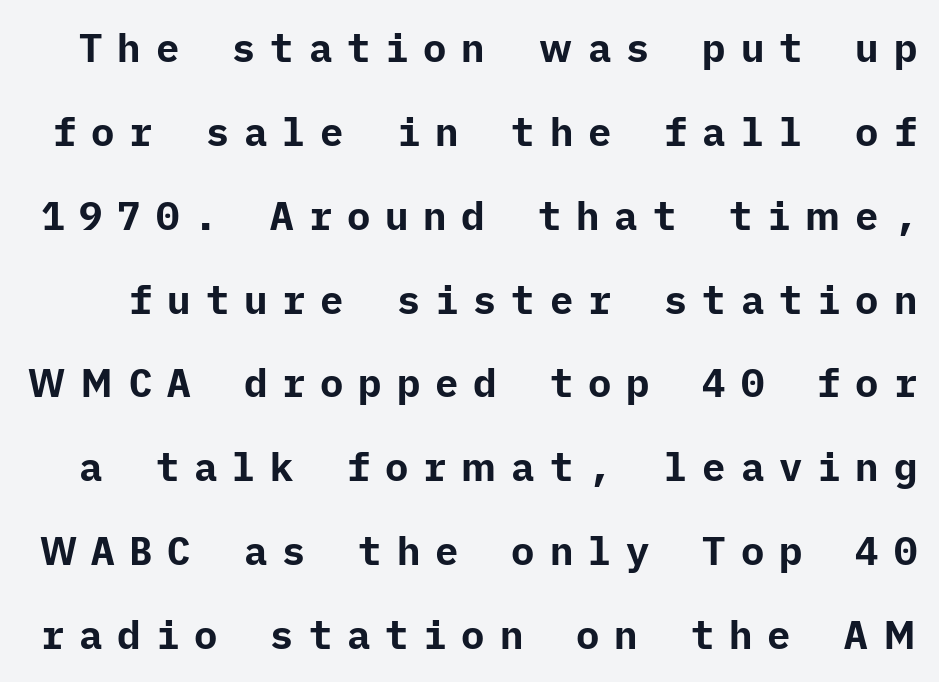
The image shows 39 px bold sans-serif type, upright; set loose line spacing (2.15x), unusually wide letter spacing (+0.38 em), not underlined; low stroke contrast and a medium x-height.
